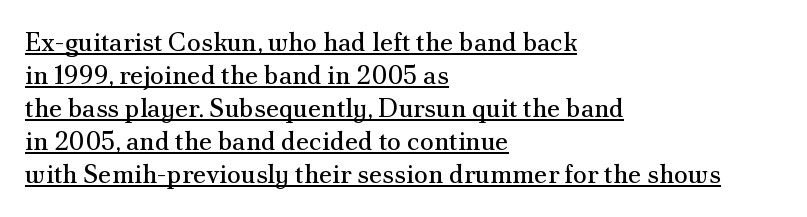
A light-to-regular cut is what we see here. Line spacing here is normal. Every row of glyphs begins at an identical x-position on the left. Unlike italic type, these characters show no tilt at all. Does extra space separate the letters? No, they use regular spacing. The glyphs are accompanied by a horizontal stroke just below them.
